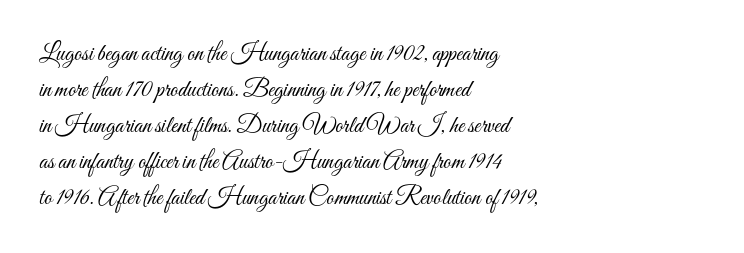
There is no visible air inserted between adjacent glyphs. The rendering anchors every line to the left-hand side. Counters stay open thanks to moderate or lighter strokes. Is there much room between lines? A standard amount, neither cramped nor airy. Type without underlining.
